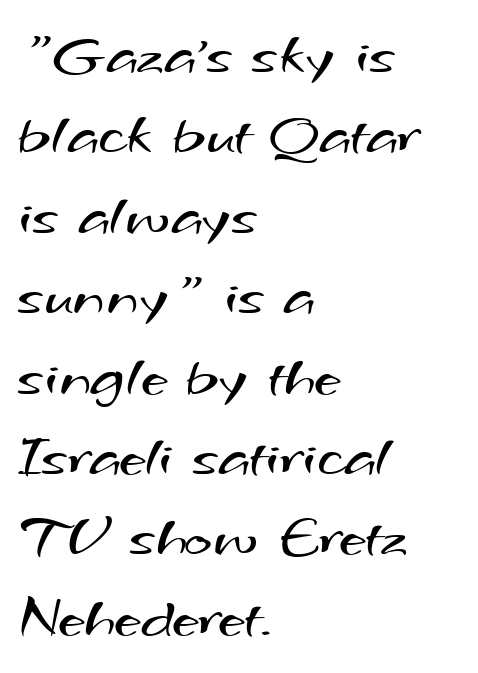
Line spacing here is normal. Note the varied advance widths — an 'i' is clearly narrower than an 'm'. Heaviness? Minimal to ordinary, like unemphasized prose. These lines are composed in type without serifs. Tracking value appears to be zero — textbook default spacing.
